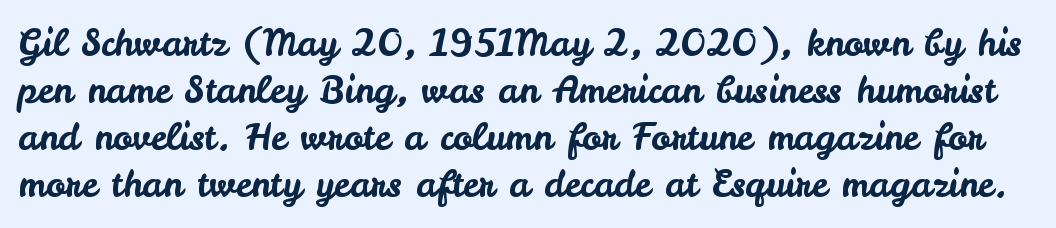
The letters sit at their default tracking, neither squeezed nor spread. Proportional: the letters do not fall into vertical columns. Students, observe: this is what conventionally led text looks like. The baseline area is clear. The font family rendered here belongs to the sans-serif group.
